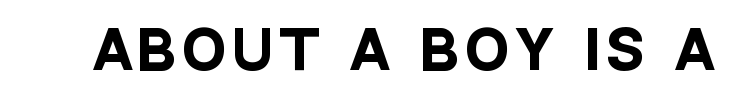
The image shows 52 px heavy, condensed sans-serif type, upright; set not underlined; low stroke contrast and a large x-height.
